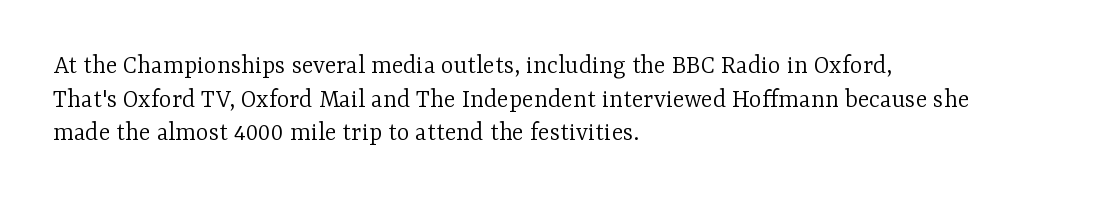
The image shows 27 px text type, upright; set left-aligned, normal line spacing (1.25x), normal letter spacing, not underlined.
